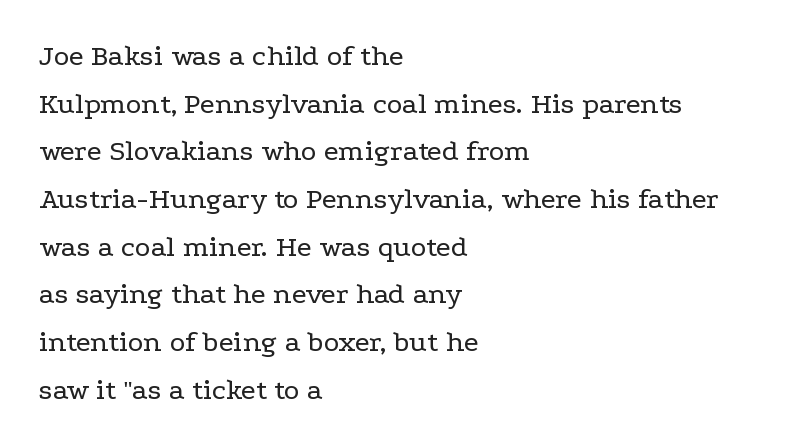
Q: Is the text bold? A: No.
Q: Is the text italic (slanted)? A: No, it is upright.
Q: Is the typeface a serif or a sans-serif typeface? A: Serif.
Q: Is the text underlined? A: No.
Q: How is the paragraph aligned? A: Left-aligned.
Q: Is the spacing between letters normal or unusually wide? A: Normal.
Q: Is the spacing between lines tight, normal or loose? A: Normal.
Q: Width (condensed, normal, or wide)? A: Wide.
Q: Stroke contrast? A: Low.
Q: x-height? A: Medium.
Q: Monospaced? A: No.
